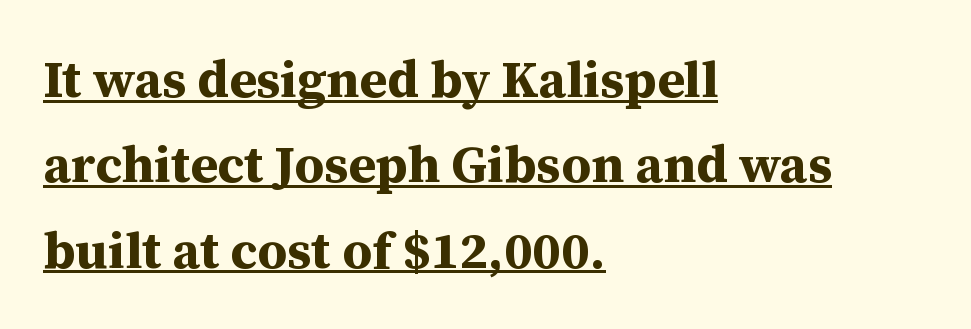
Q: Is the text bold? A: Yes.
Q: Is the text italic (slanted)? A: No, it is upright.
Q: Is the typeface a serif or a sans-serif typeface? A: Serif.
Q: Is the text underlined? A: Yes.
Q: How is the paragraph aligned? A: Left-aligned.
Q: Is the spacing between letters normal or unusually wide? A: Normal.
Q: Is the spacing between lines tight, normal or loose? A: Normal.
Q: Width (condensed, normal, or wide)? A: Normal.
Q: Stroke contrast? A: Medium.
Q: x-height? A: Medium.
Q: Monospaced? A: No.
